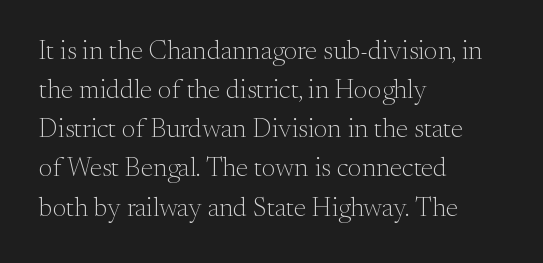
Q: Is the text bold? A: No.
Q: Is the text italic (slanted)? A: No, it is upright.
Q: Is the text underlined? A: No.
Q: How is the paragraph aligned? A: Left-aligned.
Q: Is the spacing between letters normal or unusually wide? A: Normal.
Q: Is the spacing between lines tight, normal or loose? A: Normal.
